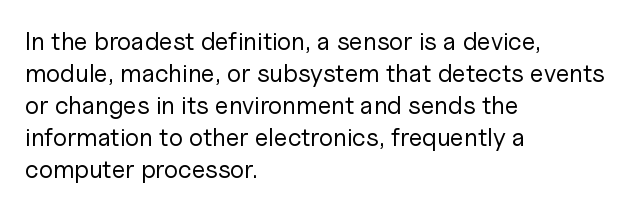
The image shows 25 px text type, upright; set left-aligned, normal line spacing (1.28x), normal letter spacing, not underlined.
